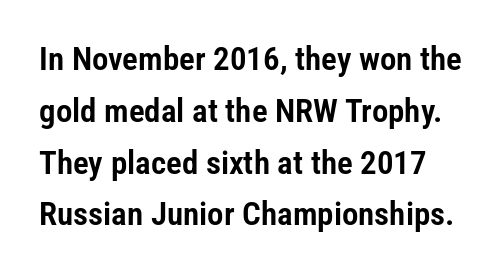
Character widths vary here, with narrow letters taking less room than wide ones. The leading is moderate, giving the passage an even texture. The letters stand upright; this is a roman face. The tracking reads as untouched default to a designer's eye. Bare-footed words on every line.
